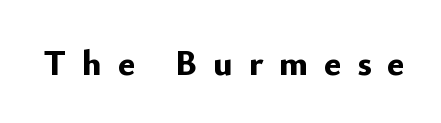
{"serif": "no", "italic": "no", "bold": "yes", "weight": "bold", "width": "normal", "stroke_contrast": "low", "x_height": "small", "monospaced": "no", "underline": "no", "letter_spacing": "wide", "letter_spacing_em": 0.44, "glyph_px": 36}
